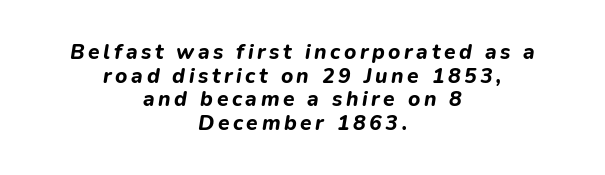
The image shows 21 px bold type, italic (leaning right); set centered, tight line spacing (1.12x), not underlined.
